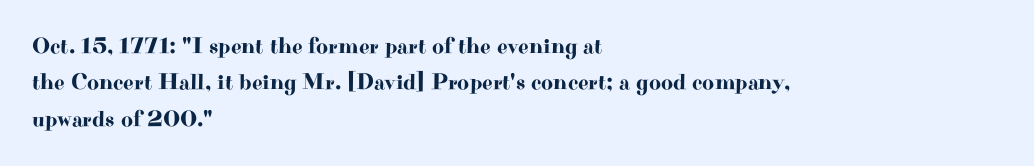
Q: Is the text italic (slanted)? A: No, it is upright.
Q: Is the text underlined? A: No.
Q: How is the paragraph aligned? A: Left-aligned.
Q: Is the spacing between letters normal or unusually wide? A: Normal.
Q: Is the spacing between lines tight, normal or loose? A: Normal.
